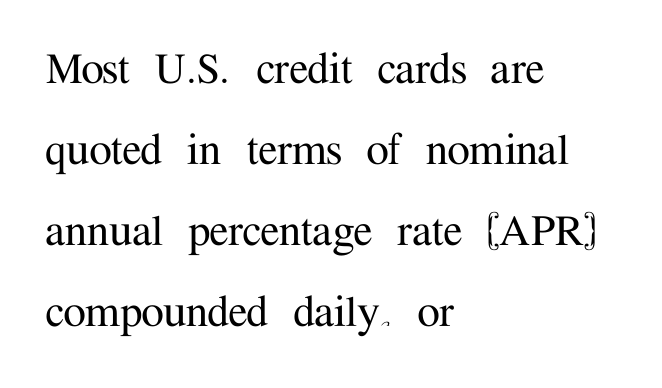
Q: Is the text italic (slanted)? A: No, it is upright.
Q: Is the typeface a serif or a sans-serif typeface? A: Serif.
Q: Is the text underlined? A: No.
Q: How is the paragraph aligned? A: Left-aligned.
Q: Is the spacing between letters normal or unusually wide? A: Normal.
Q: Is the spacing between lines tight, normal or loose? A: Normal.
Q: Width (condensed, normal, or wide)? A: Normal.
Q: Stroke contrast? A: Medium.
Q: x-height? A: Medium.
Q: Monospaced? A: No.
